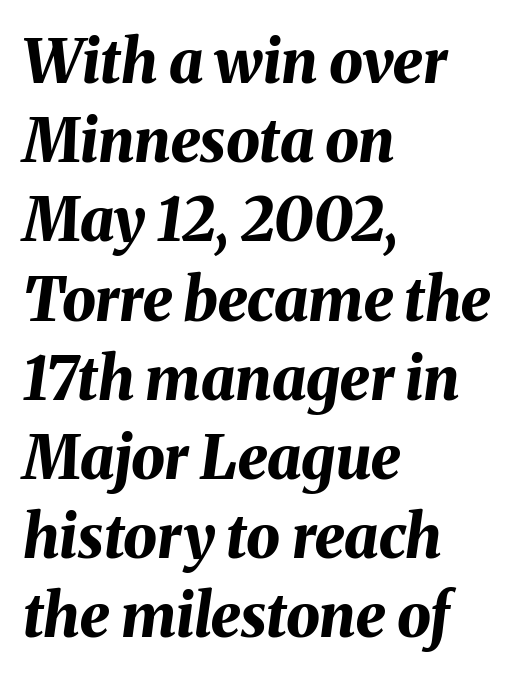
{"italic": "yes", "lean": "right", "slant_degrees": 8, "bold": "yes", "weight": "bold", "width": "normal", "stroke_contrast": "medium", "x_height": "medium", "monospaced": "no", "underline": "no", "align": "left", "line_spacing": "normal", "line_spacing_ratio": 1.32, "letter_spacing": "normal", "letter_spacing_em": 0.0, "glyph_px": 60}
